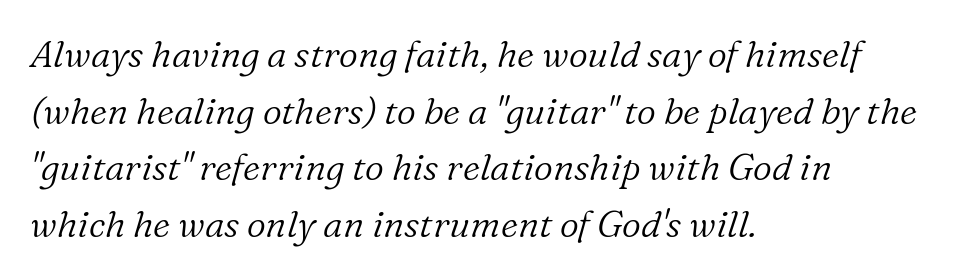
{"serif": "yes", "italic": "yes", "lean": "right", "slant_degrees": 16, "bold": "no", "weight": "light", "width": "normal", "stroke_contrast": "low", "x_height": "medium", "monospaced": "no", "underline": "no", "align": "left", "line_spacing": "normal", "line_spacing_ratio": 1.53, "letter_spacing": "normal", "letter_spacing_em": 0.0, "glyph_px": 37}
